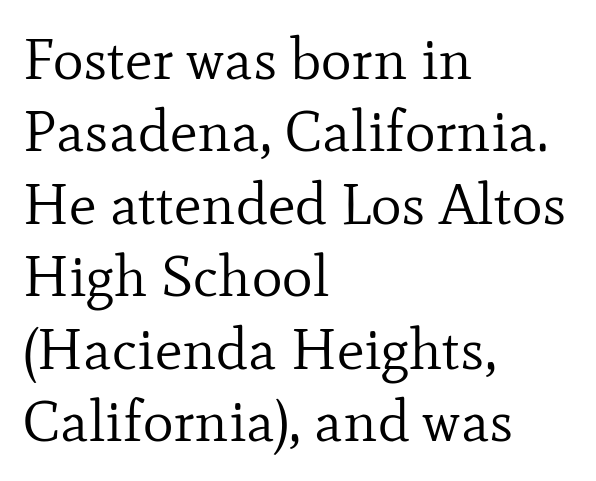
Check where the strokes stop: tiny serifs finish them off. The zone under the glyphs is completely vacant. The typography opts for an upright posture over an oblique one. Notice how the passage keeps a crisp vertical edge on the left only. Vertically, the passage feels balanced, rows spaced as you'd expect.
